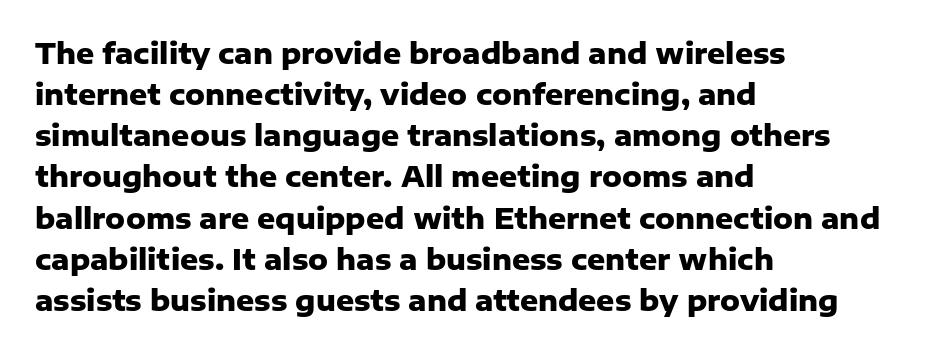
{"serif": "no", "italic": "no", "bold": "yes", "weight": "heavy", "width": "normal", "stroke_contrast": "low", "x_height": "medium", "monospaced": "no", "underline": "no", "align": "left", "line_spacing": "normal", "line_spacing_ratio": 1.47, "letter_spacing": "normal", "letter_spacing_em": 0.0, "glyph_px": 28}
